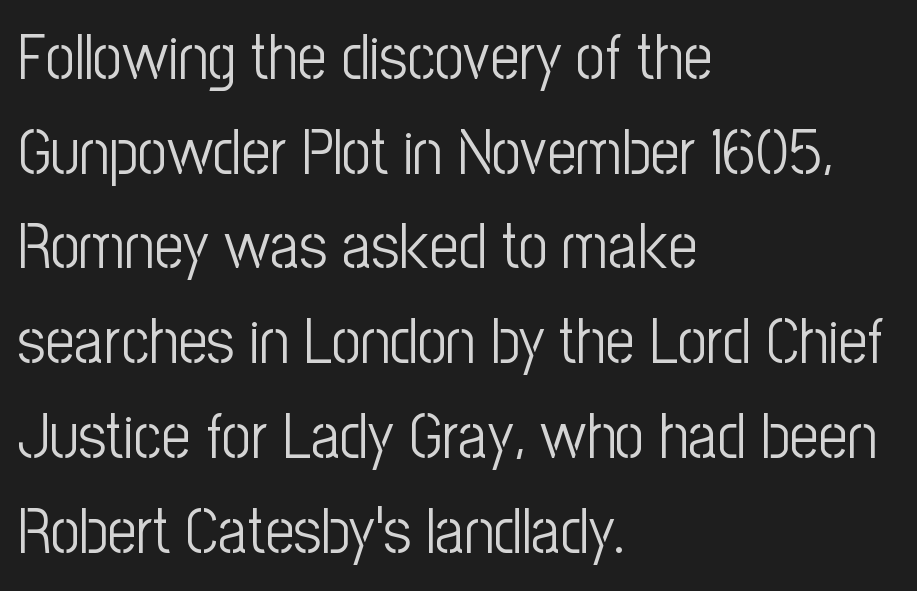
Q: Is the text bold? A: No.
Q: Is the text italic (slanted)? A: No, it is upright.
Q: Is the typeface a serif or a sans-serif typeface? A: Sans-serif.
Q: Is the text underlined? A: No.
Q: How is the paragraph aligned? A: Left-aligned.
Q: Is the spacing between letters normal or unusually wide? A: Normal.
Q: Is the spacing between lines tight, normal or loose? A: Normal.
Q: Width (condensed, normal, or wide)? A: Condensed.
Q: Stroke contrast? A: Low.
Q: x-height? A: Medium.
Q: Monospaced? A: No.
